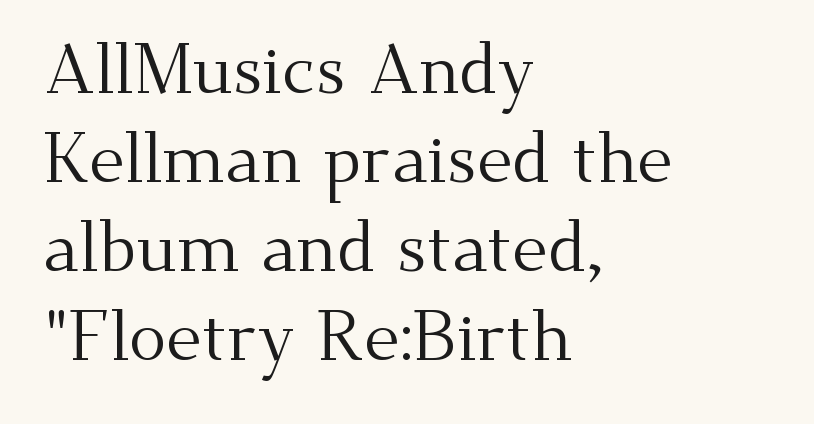
{"serif": "yes", "italic": "no", "bold": "no", "weight": "regular", "width": "normal", "stroke_contrast": "medium", "x_height": "small", "monospaced": "no", "underline": "no", "align": "left", "line_spacing": "normal", "line_spacing_ratio": 1.27, "letter_spacing": "normal", "letter_spacing_em": 0.0, "glyph_px": 70}
